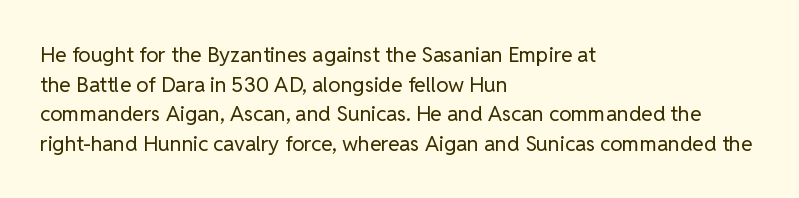
The image shows 21 px text type, upright; set left-aligned, normal line spacing (1.41x), normal letter spacing, not underlined.
